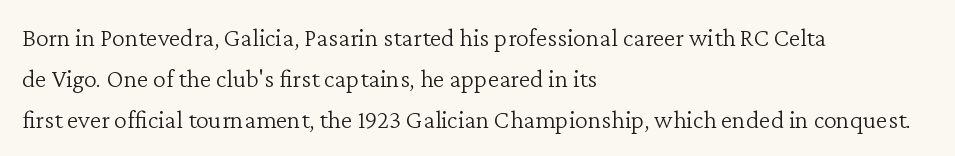
The gap between lines stays unmarked. No extra tracking has been applied to these lines. Does the leading feel generous? No, just average. Short and long lines alike share a common starting point at left.
